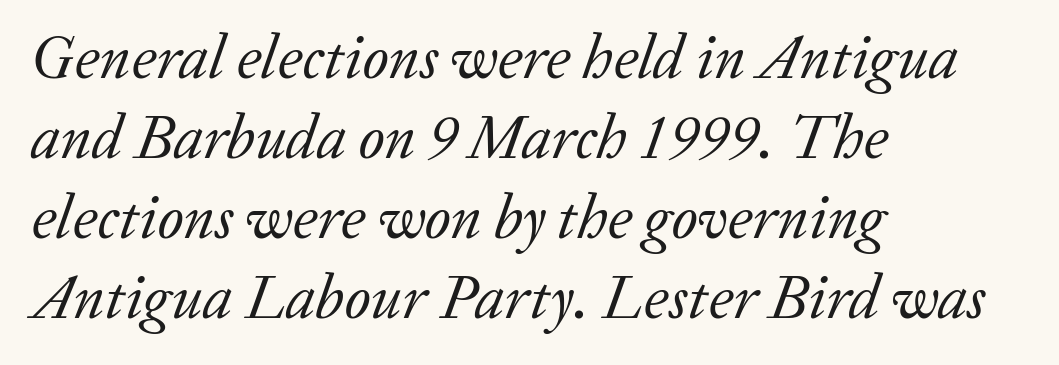
The image shows 62 px regular-weight serif type, italic (leaning right); set left-aligned, normal line spacing (1.29x), normal letter spacing, not underlined; low stroke contrast and a medium x-height.
